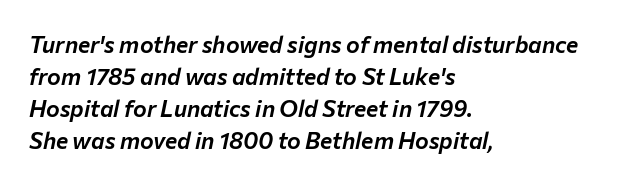
The lines sit at an ordinary, default distance from one another. It's the slanting kind of type. The face used here is rendered with its standard letterfit. Each line starts at the same left margin while the right side varies.
